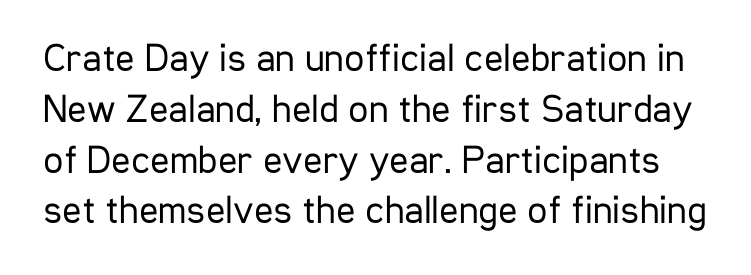
{"serif": "no", "italic": "no", "bold": "no", "weight": "regular", "width": "condensed", "stroke_contrast": "low", "x_height": "medium", "monospaced": "no", "underline": "no", "line_spacing": "normal", "line_spacing_ratio": 1.27, "letter_spacing": "normal", "letter_spacing_em": 0.0, "glyph_px": 40}
